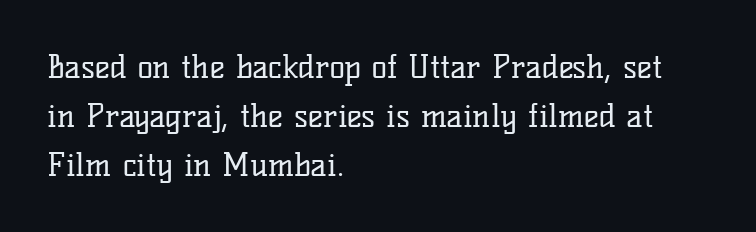
{"serif": "yes", "italic": "no", "bold": "no", "weight": "regular", "width": "normal", "stroke_contrast": "low", "x_height": "medium", "monospaced": "no", "underline": "no", "align": "left", "line_spacing": "normal", "line_spacing_ratio": 1.53, "letter_spacing": "normal", "letter_spacing_em": 0.0, "glyph_px": 32}
